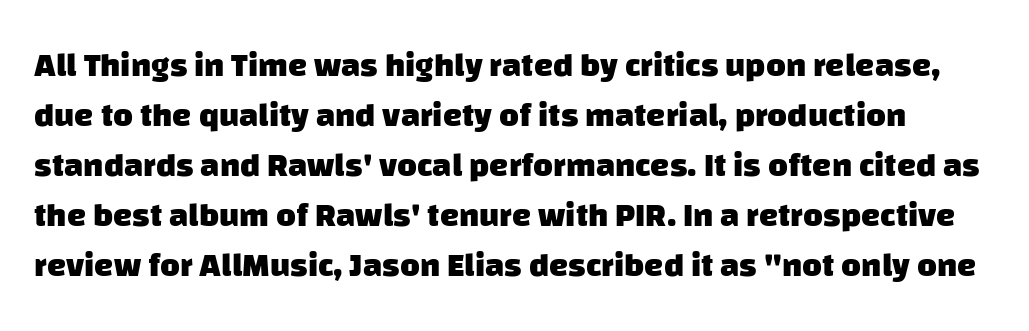
A bare baseline throughout the passage. You could call the tracking neutral — neither tight nor loose. Leading: standard. The typesetting leans heavy: a genuine bold. Serif or sans? Sans — the stroke terminals are bare. Varying glyph widths throughout — classic text-font behaviour.
